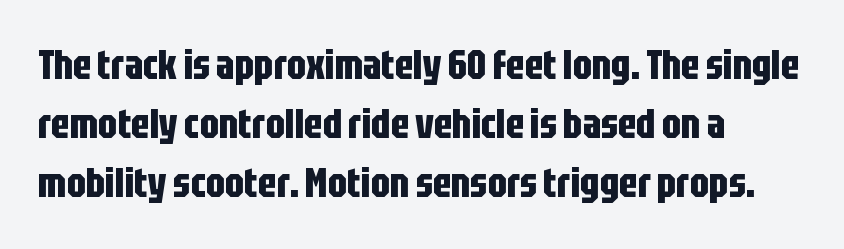
{"serif": "no", "italic": "no", "bold": "yes", "weight": "bold", "width": "condensed", "stroke_contrast": "low", "x_height": "large", "monospaced": "no", "underline": "no", "align": "left", "line_spacing": "normal", "line_spacing_ratio": 1.44, "letter_spacing": "normal", "letter_spacing_em": 0.0, "glyph_px": 41}
